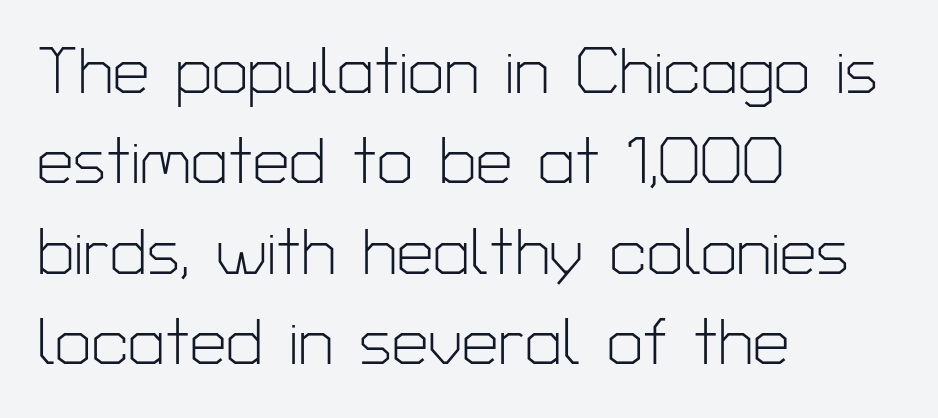
The image shows 65 px light sans-serif type, upright; set left-aligned, normal line spacing (1.39x), normal letter spacing, not underlined; low stroke contrast and a medium x-height.
